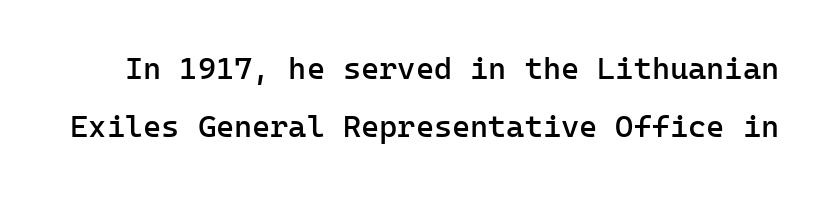
Q: Is the text bold? A: Semi-bold.
Q: Is the text italic (slanted)? A: No, it is upright.
Q: Is the typeface a serif or a sans-serif typeface? A: Sans-serif.
Q: Is the text underlined? A: No.
Q: Is the spacing between letters normal or unusually wide? A: Normal.
Q: Width (condensed, normal, or wide)? A: Normal.
Q: Stroke contrast? A: Low.
Q: x-height? A: Medium.
Q: Monospaced? A: Yes.
